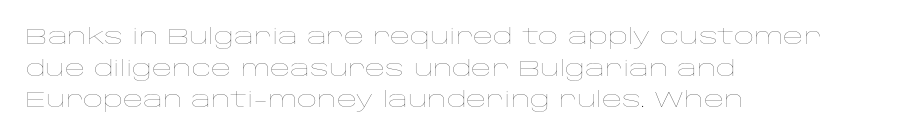
The image shows 22 px text type, upright; set left-aligned, normal line spacing (1.44x), normal letter spacing, not underlined.
